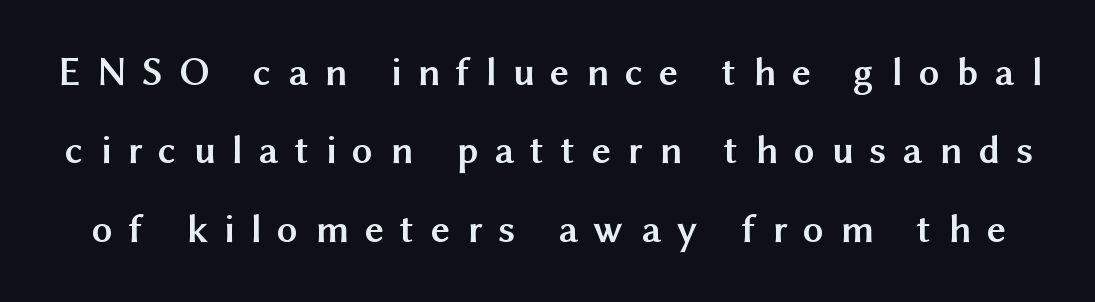
This sample uses a sans-serif face. Spacing verdict: proportional, widths tailored to each character. Each row of text sits above clean, open space. Horizontal bands of white between lines are thick stripes. A roman cut, with each character standing at attention. Spacing between characters has been opened up far beyond the box default.
